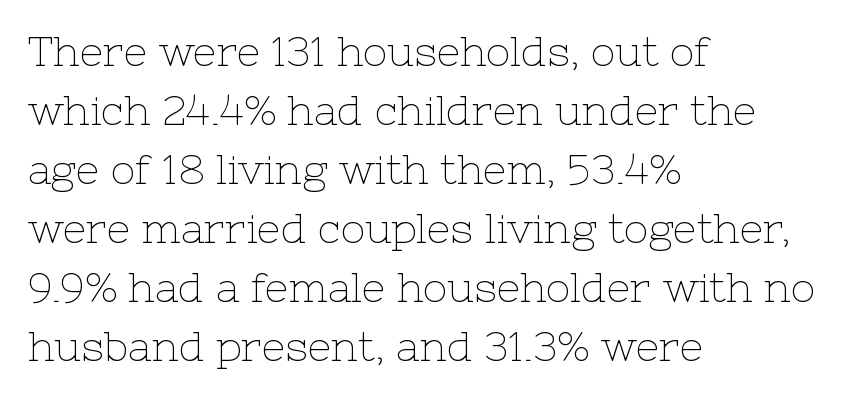
The image shows 41 px thin serif type, upright; set left-aligned, normal line spacing (1.44x), normal letter spacing, not underlined; low stroke contrast and a medium x-height.
